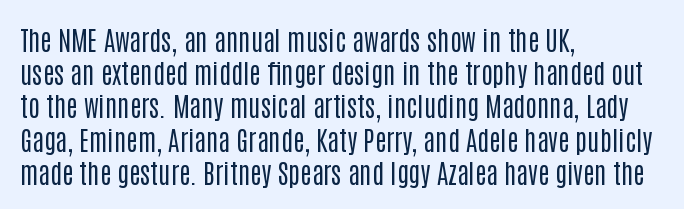
The image shows 27 px text type, upright; set left-aligned, line spacing 1.23x, normal letter spacing, not underlined.
